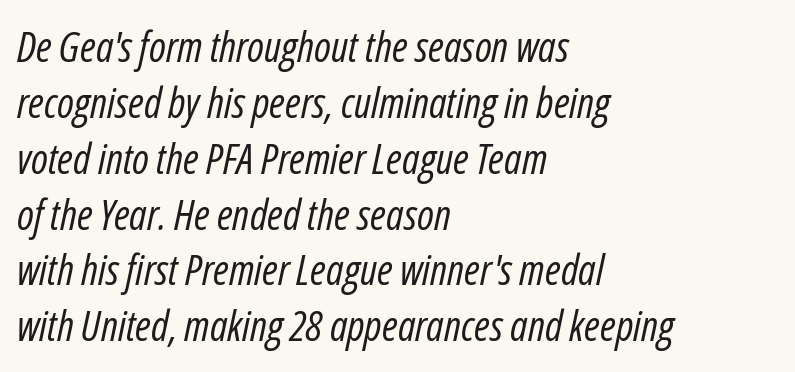
The rendering uses natural spacing where letterforms have individual widths. The line texture is even and compact thanks to regular tracking. Quick note: interline space is typical. Stems and bowls with no extra thickness — not bold. Line beginnings align vertically; line endings do not.
